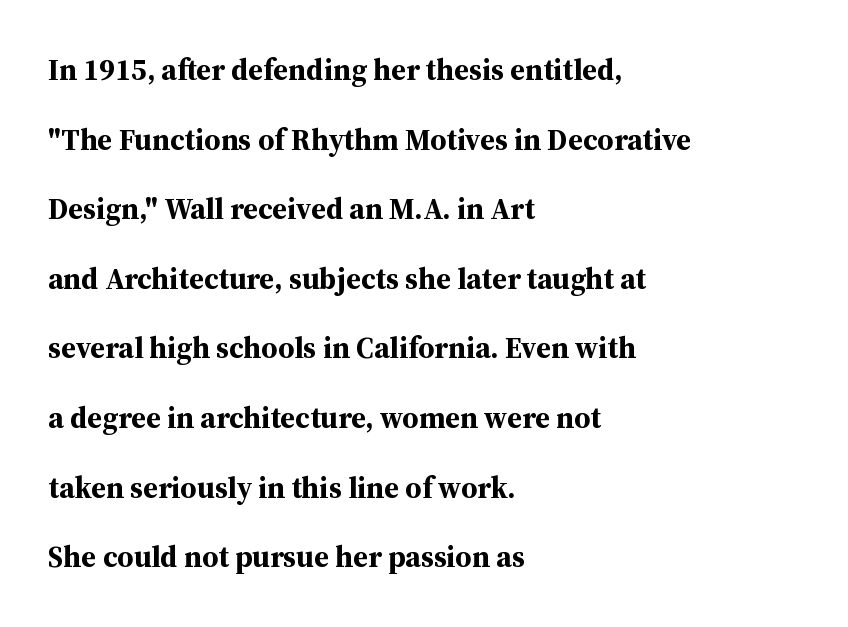
Q: Is the text bold? A: Yes.
Q: Is the text italic (slanted)? A: No, it is upright.
Q: Is the typeface a serif or a sans-serif typeface? A: Serif.
Q: Is the text underlined? A: No.
Q: How is the paragraph aligned? A: Left-aligned.
Q: Is the spacing between letters normal or unusually wide? A: Normal.
Q: Is the spacing between lines tight, normal or loose? A: Loose.
Q: Width (condensed, normal, or wide)? A: Normal.
Q: Stroke contrast? A: Medium.
Q: x-height? A: Medium.
Q: Monospaced? A: No.
